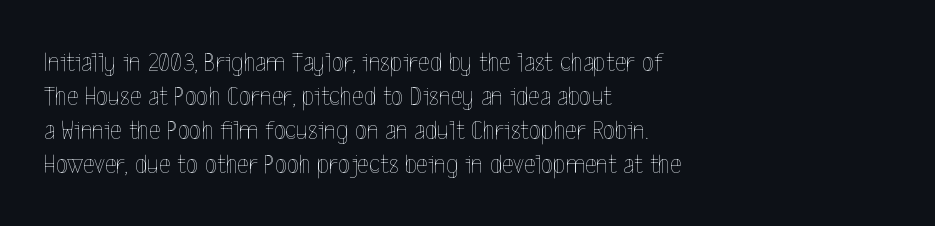
The image shows 28 px thin, condensed type, upright; set left-aligned, line spacing 1.22x, normal letter spacing, not underlined; a medium x-height.
